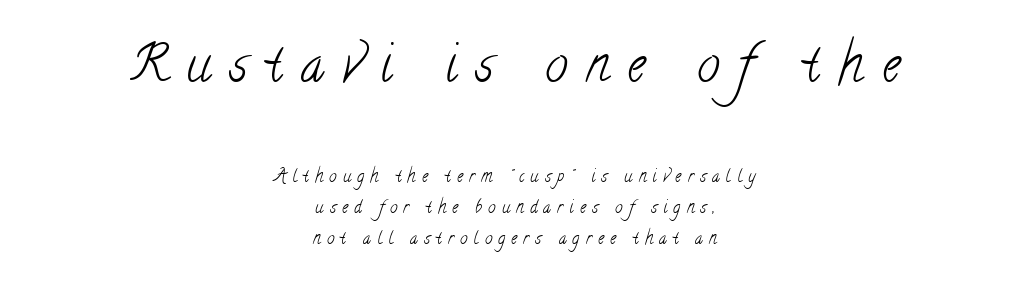
{"serif": "yes", "bold": "no", "weight": "light", "width": "condensed", "stroke_contrast": "low", "x_height": "small", "monospaced": "no", "underline": "no", "align": "center", "line_spacing_ratio": 1.83, "letter_spacing": "wide", "letter_spacing_em": 0.36, "larger_block": "first", "size_ratio": 3.0, "glyph_px": 51}
